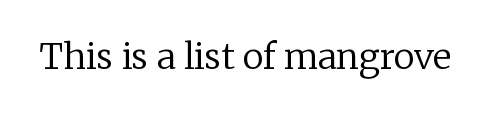
{"serif": "yes", "italic": "no", "bold": "no", "weight": "regular", "width": "normal", "stroke_contrast": "low", "x_height": "medium", "monospaced": "no", "underline": "no", "letter_spacing": "normal", "letter_spacing_em": 0.0, "glyph_px": 35}
